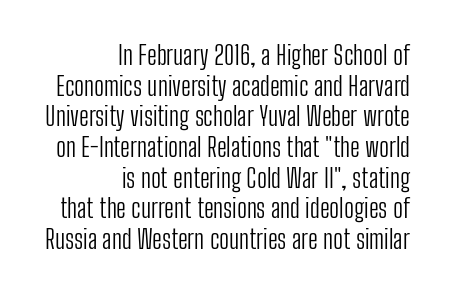
{"italic": "no", "bold": "no", "underline": "no", "align": "right", "line_spacing_ratio": 1.18, "letter_spacing": "normal", "letter_spacing_em": 0.0, "glyph_px": 26}
